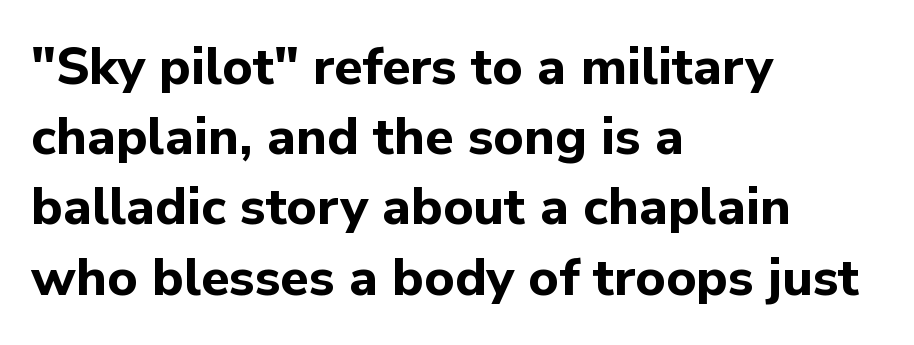
{"serif": "no", "italic": "no", "bold": "yes", "weight": "bold", "width": "normal", "stroke_contrast": "low", "x_height": "medium", "monospaced": "no", "underline": "no", "align": "left", "line_spacing": "normal", "line_spacing_ratio": 1.35, "letter_spacing": "normal", "letter_spacing_em": 0.0, "glyph_px": 52}
